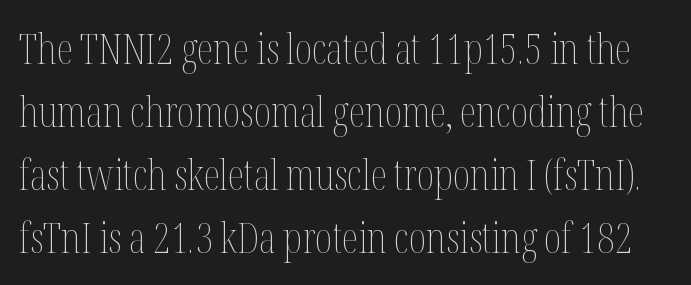
{"italic": "no", "bold": "no", "weight": "thin", "width": "condensed", "stroke_contrast": "medium", "x_height": "medium", "monospaced": "no", "underline": "no", "line_spacing": "normal", "line_spacing_ratio": 1.5, "letter_spacing": "normal", "letter_spacing_em": 0.0, "glyph_px": 42}
